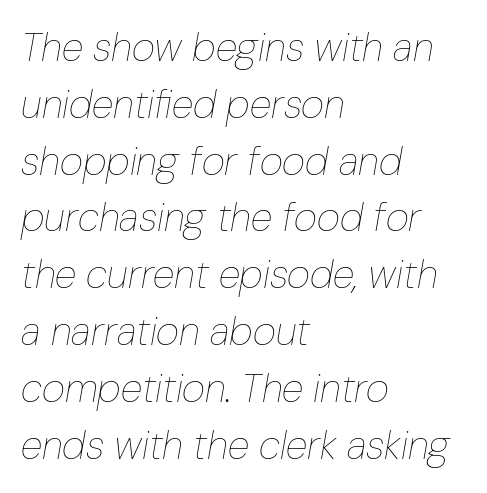
Q: Is the text bold? A: No.
Q: Is the text italic (slanted)? A: Yes, it leans right by about 10 degrees.
Q: Is the text underlined? A: No.
Q: How is the paragraph aligned? A: Left-aligned.
Q: Is the spacing between letters normal or unusually wide? A: Normal.
Q: Is the spacing between lines tight, normal or loose? A: Normal.
Q: Width (condensed, normal, or wide)? A: Condensed.
Q: Stroke contrast? A: Low.
Q: x-height? A: Medium.
Q: Monospaced? A: No.
